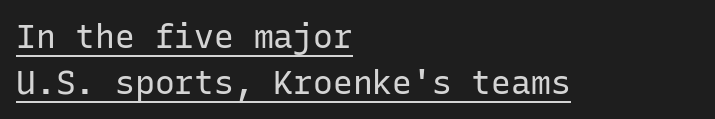
The typeface chosen for these lines omits serifs. In terms of leading, this rendering sits right in the middle. Is this a fixed-width face? Yes — each glyph sits in an identical cell. Is the stroke heavy? The answer is a plain regular-or-lighter. Beneath each row of characters lies a ruled line. Posture: upright roman.
